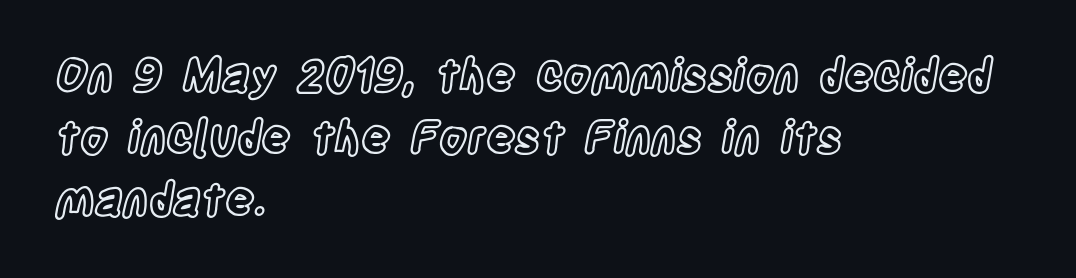
{"width": "condensed", "x_height": "large", "monospaced": "no", "underline": "no", "align": "left", "line_spacing": "normal", "line_spacing_ratio": 1.38, "letter_spacing": "normal", "letter_spacing_em": 0.0, "glyph_px": 45}
